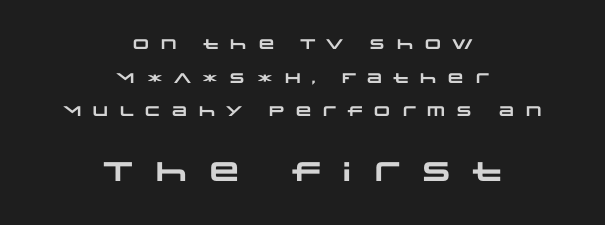
{"bold": "yes", "underline": "no", "align": "center", "line_spacing": "loose", "line_spacing_ratio": 2.4, "letter_spacing": "wide", "letter_spacing_em": 0.46, "larger_block": "second", "size_ratio": 1.93, "glyph_px": 27}
